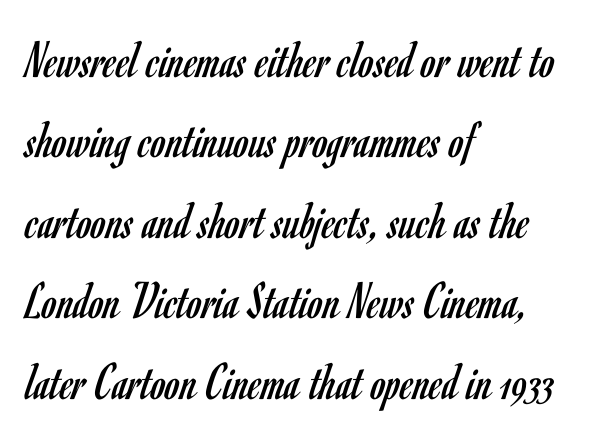
Q: Is the text bold? A: No.
Q: Is the text italic (slanted)? A: Yes.
Q: Is the typeface a serif or a sans-serif typeface? A: Sans-serif.
Q: Is the text underlined? A: No.
Q: How is the paragraph aligned? A: Left-aligned.
Q: Is the spacing between letters normal or unusually wide? A: Normal.
Q: Is the spacing between lines tight, normal or loose? A: Normal.
Q: Width (condensed, normal, or wide)? A: Condensed.
Q: Stroke contrast? A: Low.
Q: x-height? A: Small.
Q: Monospaced? A: No.
